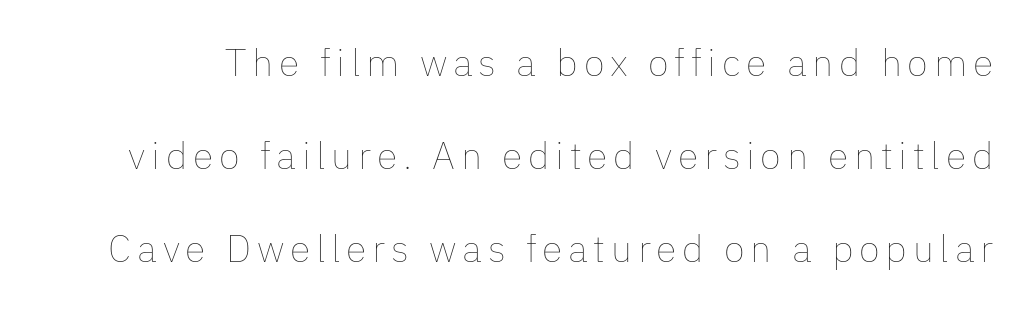
The image shows 38 px thin type, upright; set loose line spacing (2.45x), not underlined; low stroke contrast and a medium x-height.
